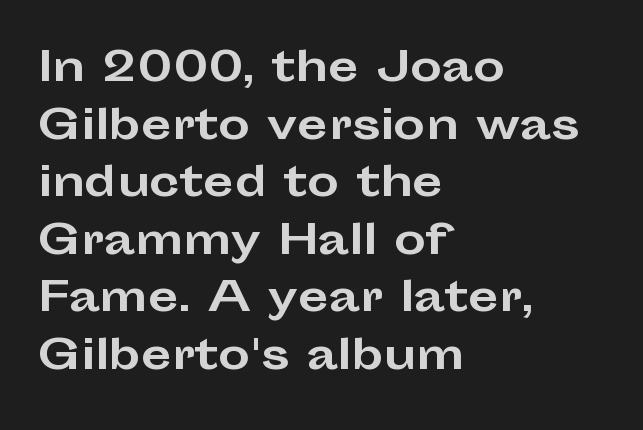
Strokes here are thick enough to call this a true bold. The letters carry no serifs — their stems end cleanly without finishing strokes. Plain, unruled lines of type. Posture: upright roman. The leading is moderate, giving the passage an even texture. In CSS terms this would be text-align: left.
